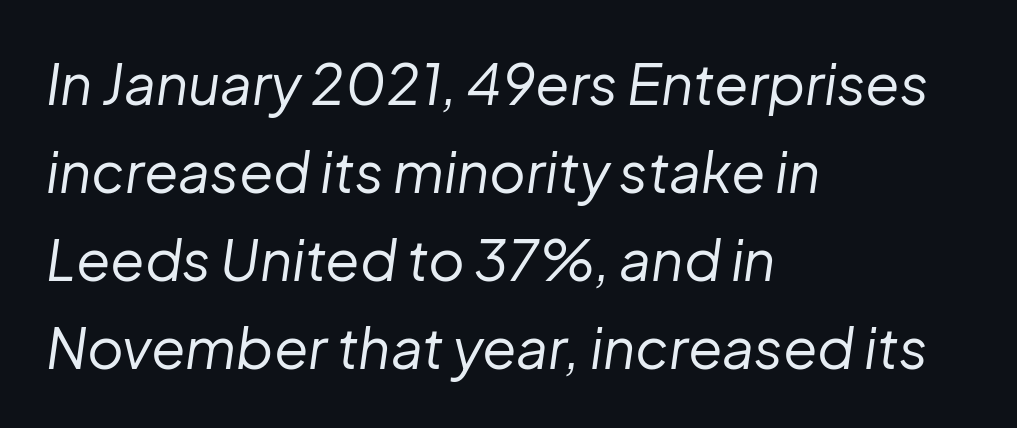
Observe the ordinary spacing: letters are neighbours, not strangers. The specimen omits any rule beneath the text block's lines. The typography opts for an oblique posture over an upright one. Is the type heavy? It reads as light-to-regular instead.
